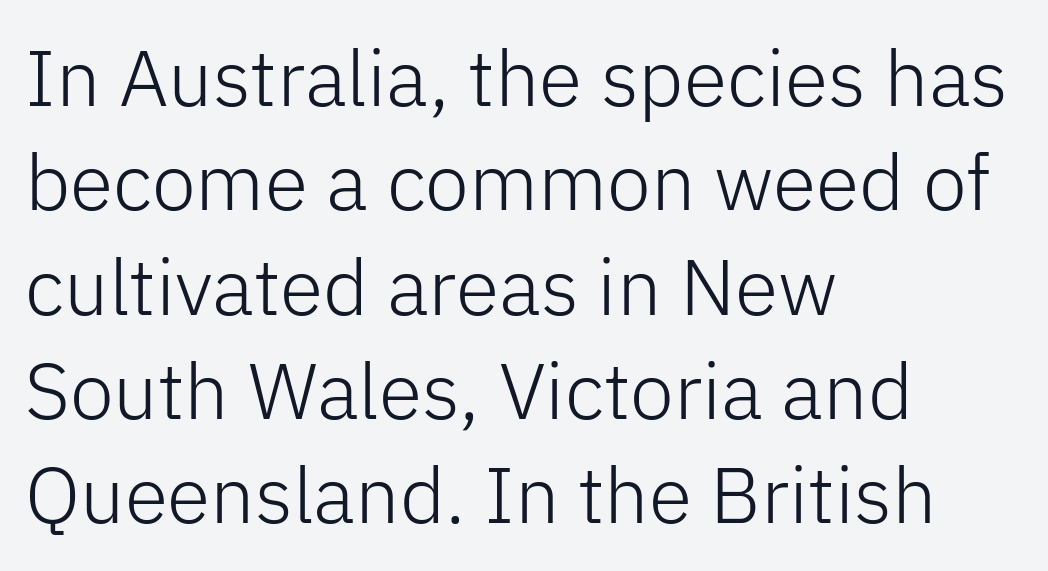
{"serif": "no", "italic": "no", "bold": "no", "weight": "light", "width": "normal", "stroke_contrast": "low", "x_height": "medium", "monospaced": "no", "underline": "no", "align": "left", "line_spacing": "normal", "line_spacing_ratio": 1.32, "letter_spacing": "normal", "letter_spacing_em": 0.0, "glyph_px": 79}
